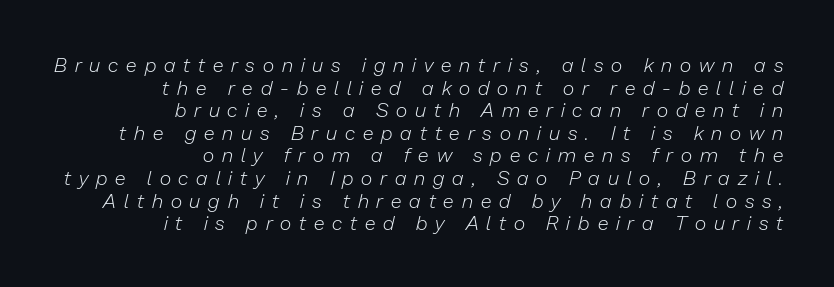
{"italic": "yes", "lean": "right", "slant_degrees": 13, "bold": "no", "underline": "no", "align": "right", "line_spacing": "tight", "line_spacing_ratio": 1.13, "letter_spacing": "wide", "letter_spacing_em": 0.4, "glyph_px": 20}
